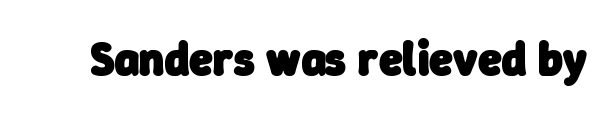
{"serif": "no", "bold": "yes", "weight": "heavy", "width": "normal", "stroke_contrast": "low", "x_height": "medium", "monospaced": "no", "underline": "no", "letter_spacing": "normal", "letter_spacing_em": 0.0, "glyph_px": 47}
